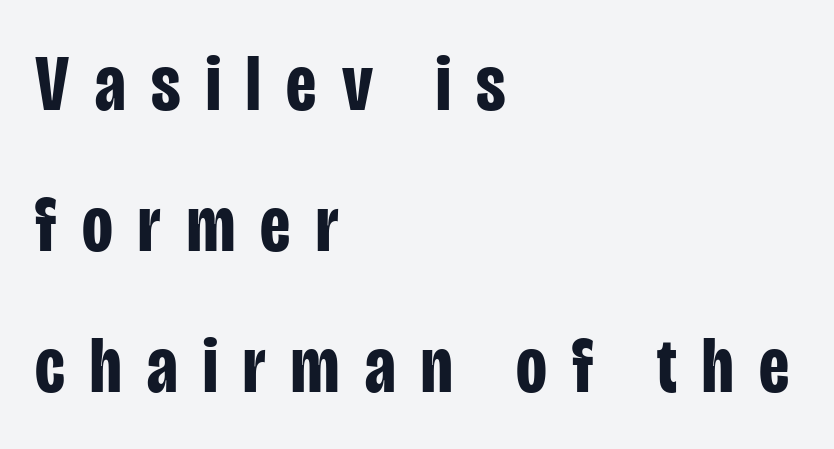
The image shows 80 px bold, condensed sans-serif type, upright; set left-aligned, line spacing 1.76x, unusually wide letter spacing (+0.32 em), not underlined; low stroke contrast and a large x-height.
